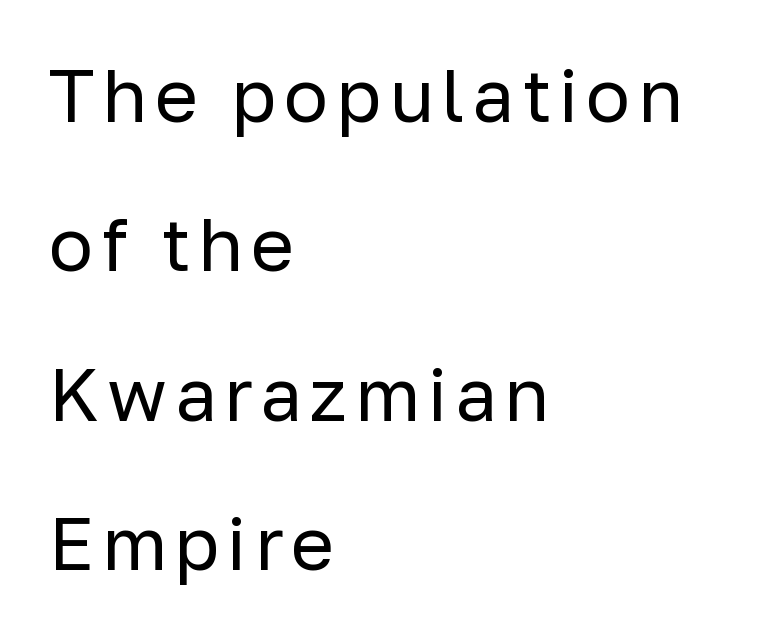
The image shows 74 px regular-weight sans-serif type, upright; set left-aligned, loose line spacing (2.02x), not underlined; low stroke contrast and a medium x-height.
